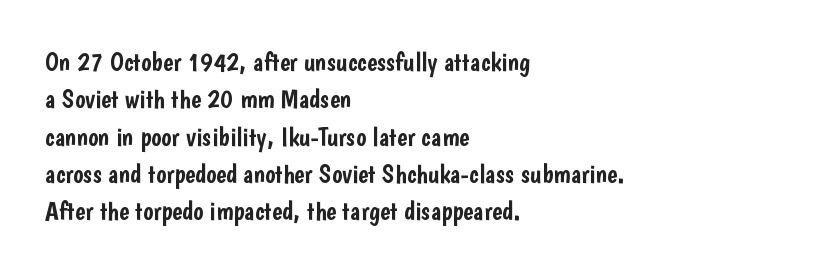
Q: Is the text italic (slanted)? A: No, it is upright.
Q: Is the text underlined? A: No.
Q: How is the paragraph aligned? A: Left-aligned.
Q: Is the spacing between letters normal or unusually wide? A: Normal.
Q: Is the spacing between lines tight, normal or loose? A: Normal.
